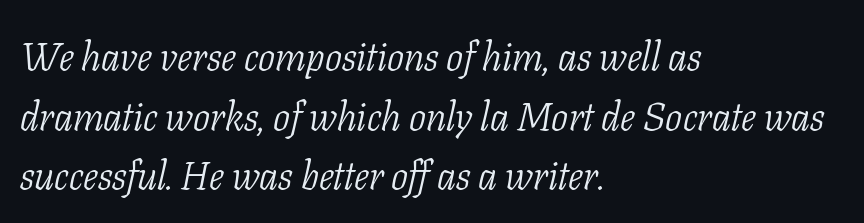
{"serif": "yes", "italic": "yes", "lean": "right", "slant_degrees": 11, "bold": "no", "weight": "light", "width": "condensed", "stroke_contrast": "low", "x_height": "medium", "monospaced": "no", "underline": "no", "align": "left", "line_spacing": "normal", "line_spacing_ratio": 1.49, "letter_spacing": "normal", "letter_spacing_em": 0.0, "glyph_px": 40}
